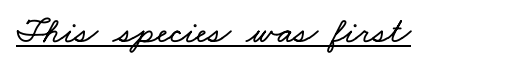
The image shows 37 px wide type; set normal letter spacing, underlined; low stroke contrast and a small x-height.
